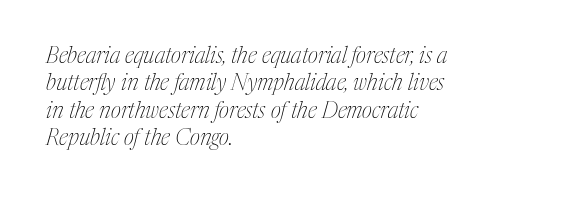
The image shows 22 px text type, italic (leaning right); set left-aligned, line spacing 1.24x, normal letter spacing, not underlined.
